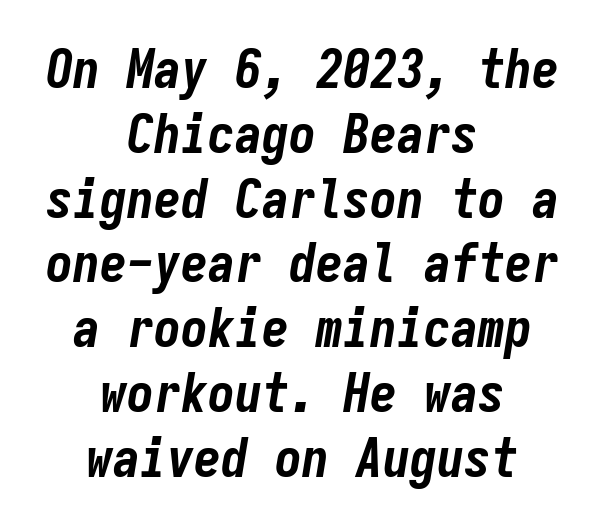
The lines are quadded center. Underline: absent. Here the designer chose a console-style face with uniform glyph widths. You'd pick this weight for a headline — it's a proper bold.
